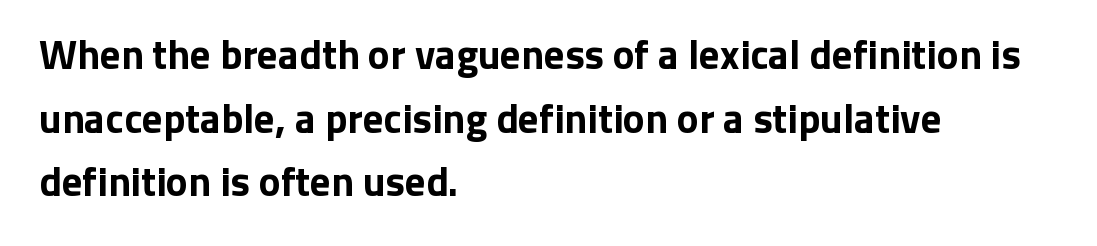
The image shows 41 px bold sans-serif type, upright; set left-aligned, normal line spacing (1.55x), normal letter spacing, not underlined; low stroke contrast and a medium x-height.
